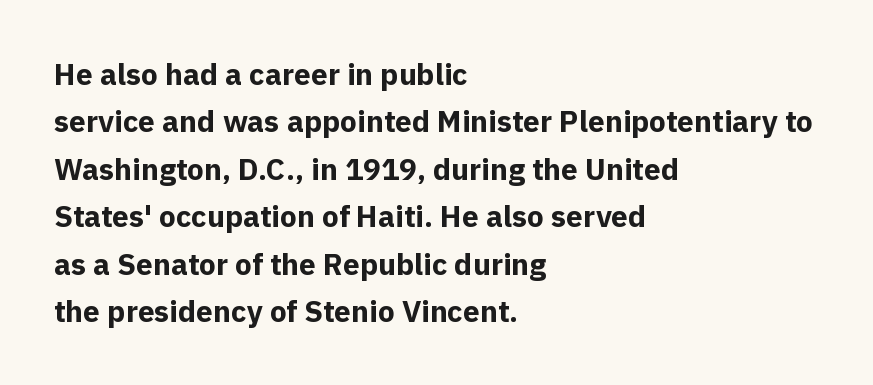
The image shows 30 px bold sans-serif type, upright; set left-aligned, normal line spacing (1.58x), normal letter spacing, not underlined; a medium x-height.
